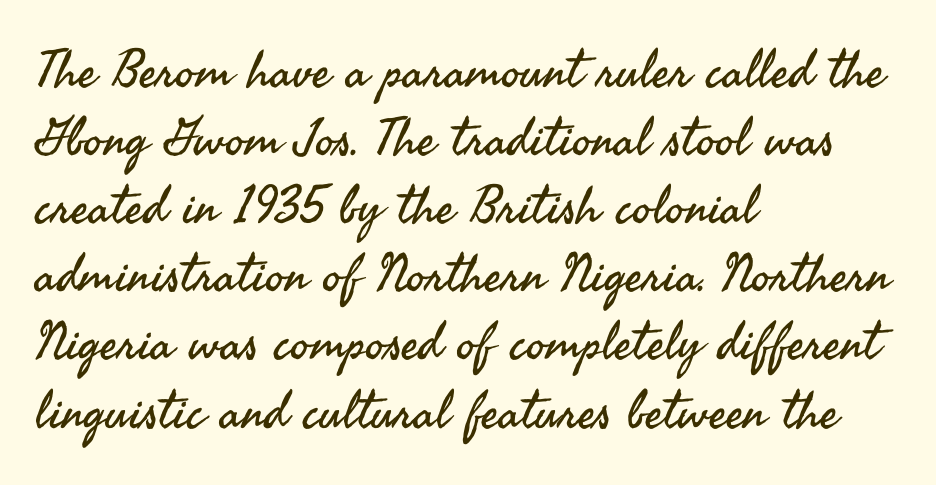
{"serif": "no", "bold": "no", "weight": "regular", "width": "normal", "stroke_contrast": "medium", "x_height": "small", "monospaced": "no", "underline": "no", "align": "left", "line_spacing": "normal", "line_spacing_ratio": 1.31, "letter_spacing": "normal", "letter_spacing_em": 0.0, "glyph_px": 52}
